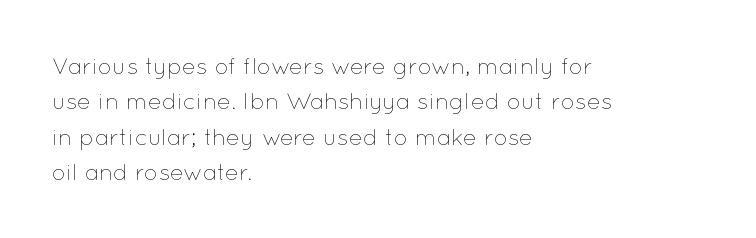
Q: Is the text bold? A: No.
Q: Is the text italic (slanted)? A: No, it is upright.
Q: Is the text underlined? A: No.
Q: How is the paragraph aligned? A: Left-aligned.
Q: Is the spacing between letters normal or unusually wide? A: Normal.
Q: Is the spacing between lines tight, normal or loose? A: Normal.
